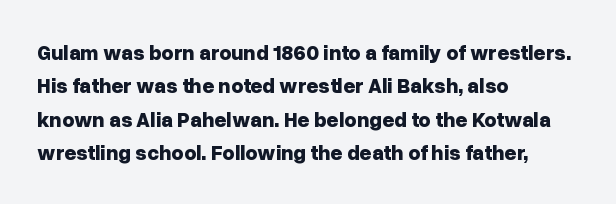
The lines sit at an ordinary, default distance from one another. Bare-footed words on every line. The rendering uses a bold face; every stroke is thick and dark. Posture: upright roman.
